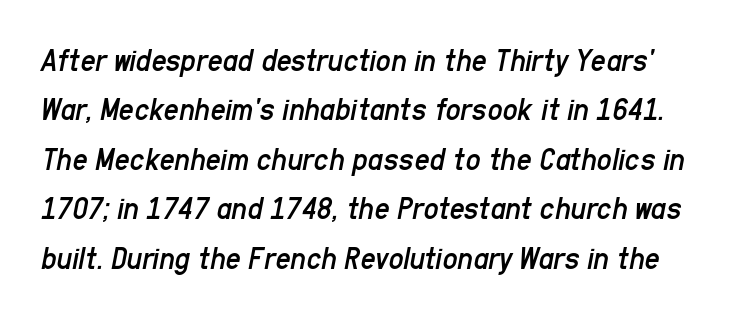
Q: Is the text bold? A: No.
Q: Is the text italic (slanted)? A: Yes, it leans right by about 11 degrees.
Q: Is the text underlined? A: No.
Q: Is the spacing between letters normal or unusually wide? A: Normal.
Q: Is the spacing between lines tight, normal or loose? A: Normal.
Q: Width (condensed, normal, or wide)? A: Condensed.
Q: Stroke contrast? A: Low.
Q: x-height? A: Medium.
Q: Monospaced? A: No.
